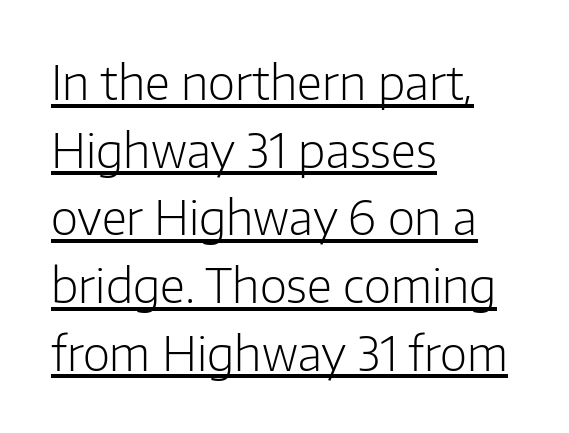
{"serif": "no", "italic": "no", "bold": "no", "weight": "light", "width": "normal", "stroke_contrast": "low", "x_height": "medium", "monospaced": "no", "underline": "yes", "align": "left", "line_spacing": "normal", "line_spacing_ratio": 1.44, "letter_spacing": "normal", "letter_spacing_em": 0.0, "glyph_px": 47}
